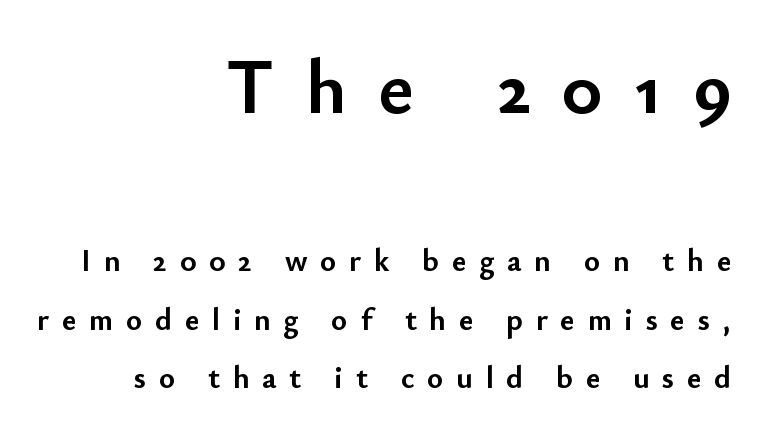
Large over small — that's the arrangement of the two blocks here. The string is rendered with underlining switched off. Think of a printed novel: that variable character pitch is what you see here. Observe the absence of serifs on each vertical stroke in this sample. Unlike italic type, these characters show no tilt at all. Caption: expanded tracking, letters set apart.
